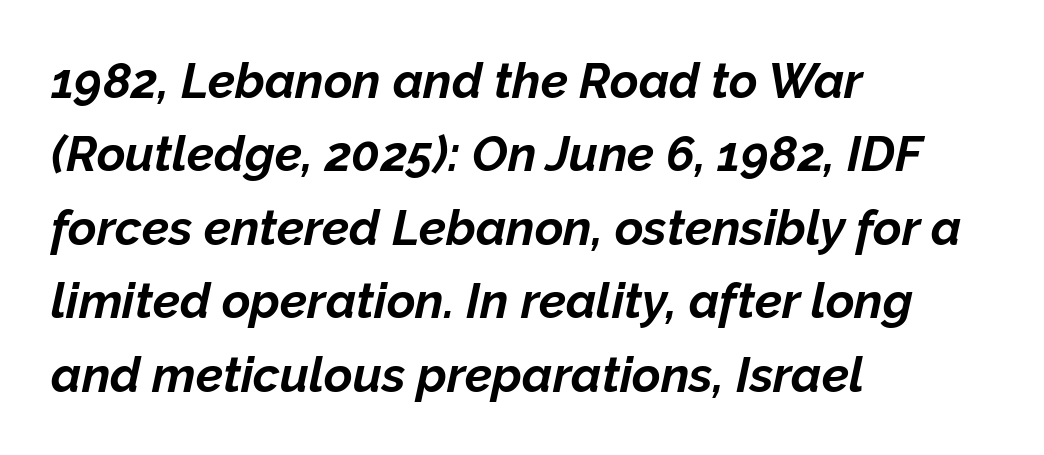
{"italic": "yes", "lean": "right", "slant_degrees": 12, "bold": "yes", "weight": "bold", "width": "normal", "stroke_contrast": "low", "x_height": "medium", "monospaced": "no", "underline": "no", "align": "left", "line_spacing": "normal", "line_spacing_ratio": 1.5, "letter_spacing": "normal", "letter_spacing_em": 0.0, "glyph_px": 49}
